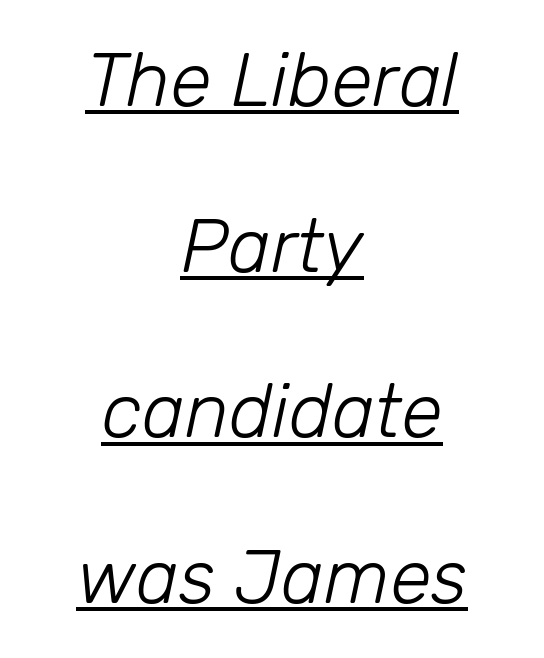
Q: Is the text bold? A: No.
Q: Is the text italic (slanted)? A: Yes, it leans right by about 12 degrees.
Q: Is the text underlined? A: Yes.
Q: How is the paragraph aligned? A: Centered.
Q: Is the spacing between letters normal or unusually wide? A: Normal.
Q: Is the spacing between lines tight, normal or loose? A: Loose.
Q: Width (condensed, normal, or wide)? A: Normal.
Q: Stroke contrast? A: Low.
Q: x-height? A: Medium.
Q: Monospaced? A: No.
